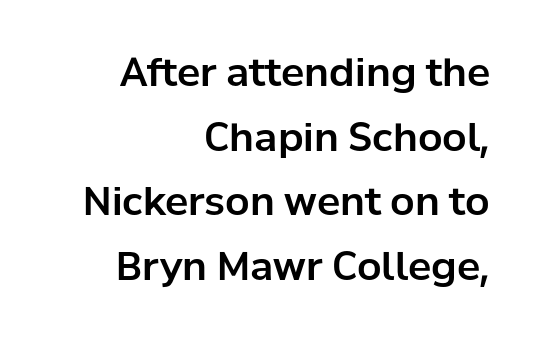
{"serif": "no", "italic": "no", "width": "normal", "stroke_contrast": "low", "x_height": "medium", "monospaced": "no", "underline": "no", "align": "right", "line_spacing": "normal", "line_spacing_ratio": 1.66, "letter_spacing": "normal", "letter_spacing_em": 0.0, "glyph_px": 39}
